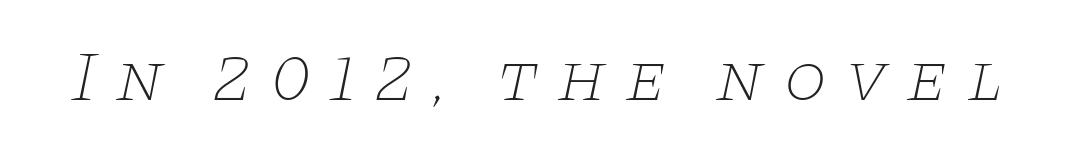
The image shows 70 px thin, wide serif type, italic (leaning right); set unusually wide letter spacing (+0.26 em), not underlined; low stroke contrast and a large x-height.
